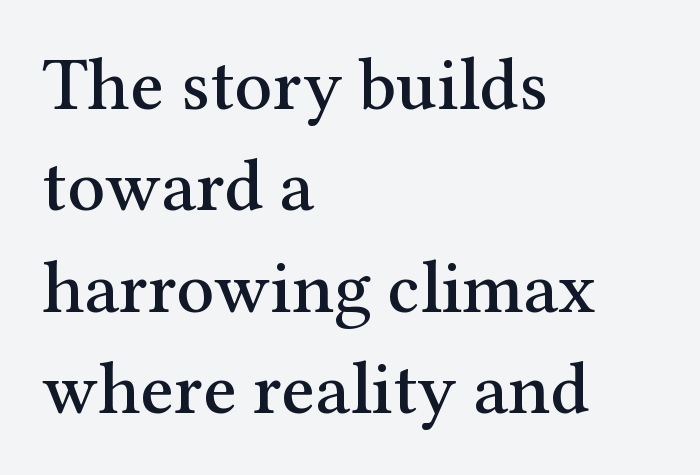
Q: Is the text italic (slanted)? A: No, it is upright.
Q: Is the typeface a serif or a sans-serif typeface? A: Serif.
Q: Is the text underlined? A: No.
Q: How is the paragraph aligned? A: Left-aligned.
Q: Is the spacing between letters normal or unusually wide? A: Normal.
Q: Is the spacing between lines tight, normal or loose? A: Normal.
Q: Width (condensed, normal, or wide)? A: Normal.
Q: Stroke contrast? A: Medium.
Q: x-height? A: Medium.
Q: Monospaced? A: No.
